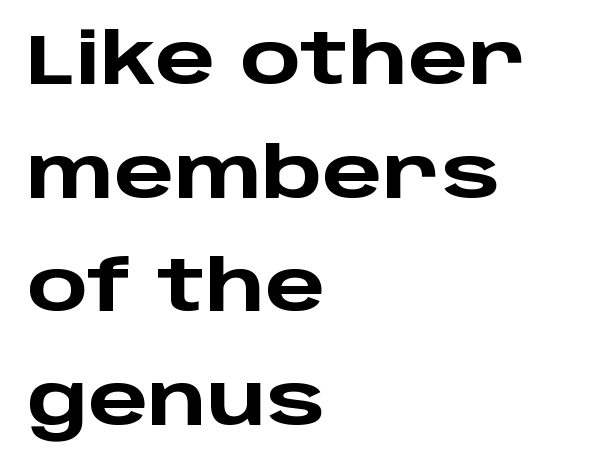
Q: Is the text bold? A: Yes.
Q: Is the text italic (slanted)? A: No, it is upright.
Q: Is the typeface a serif or a sans-serif typeface? A: Sans-serif.
Q: Is the text underlined? A: No.
Q: How is the paragraph aligned? A: Left-aligned.
Q: Is the spacing between letters normal or unusually wide? A: Normal.
Q: Is the spacing between lines tight, normal or loose? A: Normal.
Q: Width (condensed, normal, or wide)? A: Wide.
Q: Stroke contrast? A: Low.
Q: x-height? A: Large.
Q: Monospaced? A: No.
